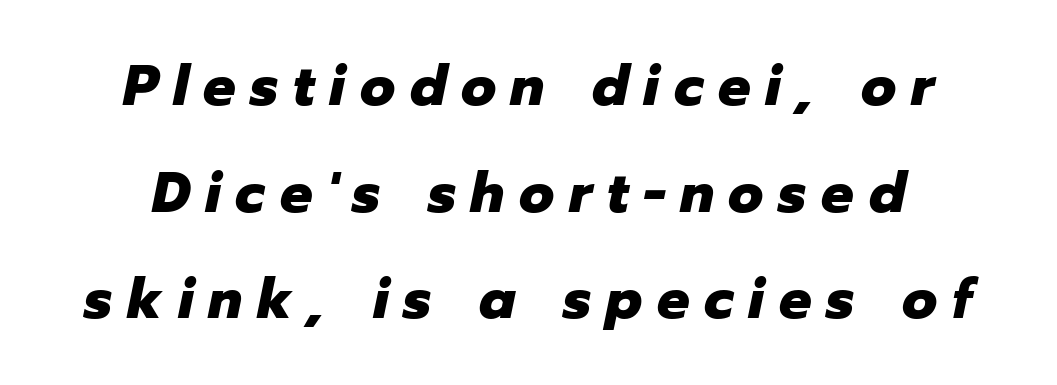
{"italic": "yes", "lean": "right", "slant_degrees": 12, "bold": "yes", "weight": "heavy", "width": "normal", "stroke_contrast": "low", "x_height": "medium", "monospaced": "no", "underline": "no", "align": "center", "line_spacing_ratio": 1.87, "letter_spacing": "wide", "letter_spacing_em": 0.26, "glyph_px": 57}
